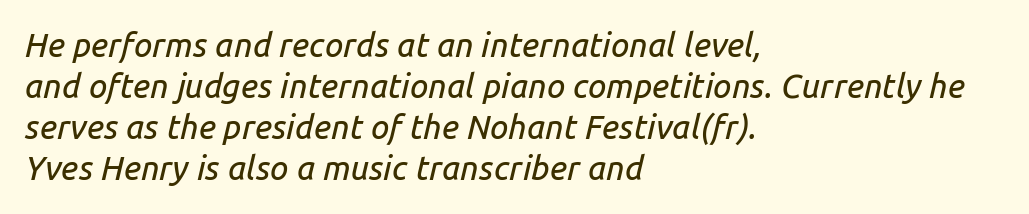
Beneath every word, the page is bare. Yep, that's italic — everything's leaning. Is the letter spacing exaggerated? No — it looks like the ordinary default. In CSS terms this would be text-align: left. The rendering uses natural spacing where letterforms have individual widths.
